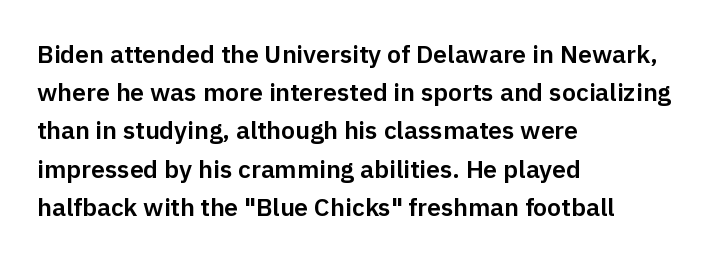
The image shows 25 px text type, upright; set left-aligned, normal line spacing (1.53x), normal letter spacing, not underlined.
